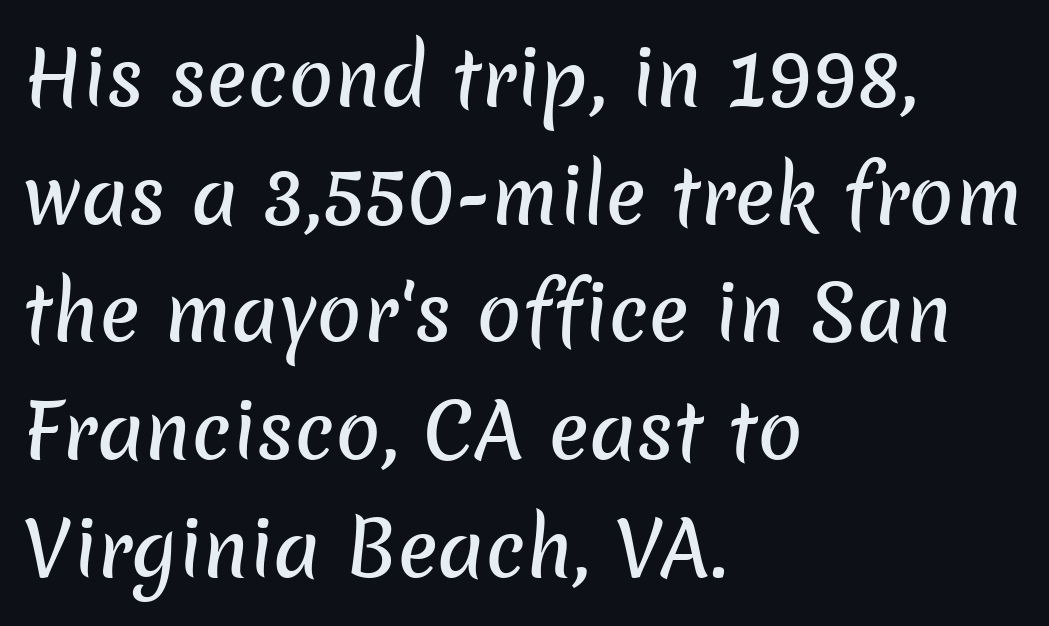
{"serif": "no", "width": "normal", "stroke_contrast": "low", "x_height": "medium", "monospaced": "no", "underline": "no", "align": "left", "line_spacing": "normal", "line_spacing_ratio": 1.57, "letter_spacing": "normal", "letter_spacing_em": 0.0, "glyph_px": 75}
